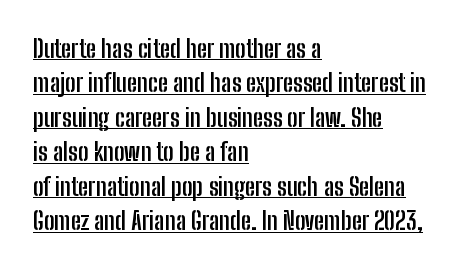
The face used here is rendered with its standard letterfit. Teacher's note: observe the even left margin — that is flush-left alignment. The passage shown is underscored from start to finish. This is heavy type, rendered in bold.
